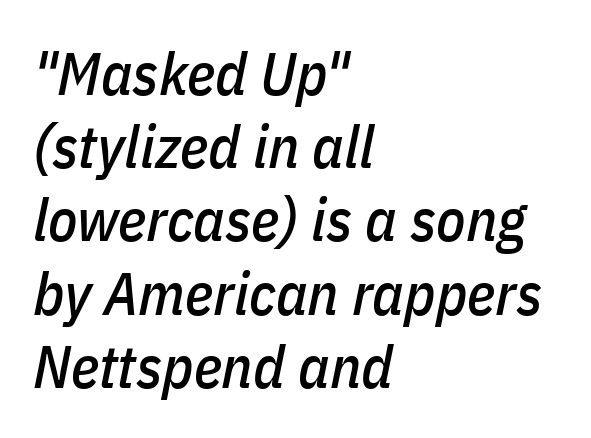
The image shows 60 px condensed type, italic (leaning right); set left-aligned, line spacing 1.22x, normal letter spacing, not underlined; low stroke contrast and a medium x-height.
